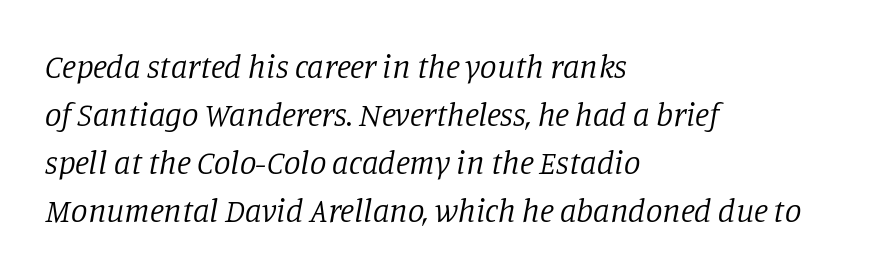
You could not count columns in this text — the font is proportionally spaced. Spacing between characters is what you'd get straight out of the box. One-word summary of the alignment: left. Bare-footed words on every line. The passage shown leans; its letterforms are oblique.
